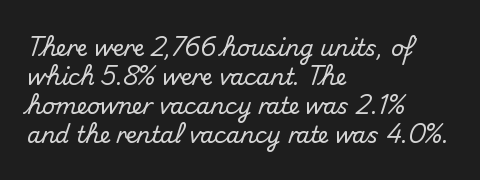
{"underline": "no", "align": "left", "line_spacing": "normal", "line_spacing_ratio": 1.32, "letter_spacing": "normal", "letter_spacing_em": 0.0, "glyph_px": 22}
